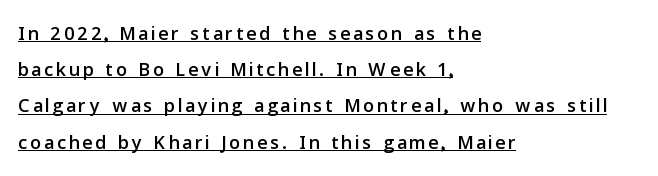
{"italic": "no", "underline": "yes", "align": "left", "line_spacing": "normal", "line_spacing_ratio": 1.34, "glyph_px": 27}
